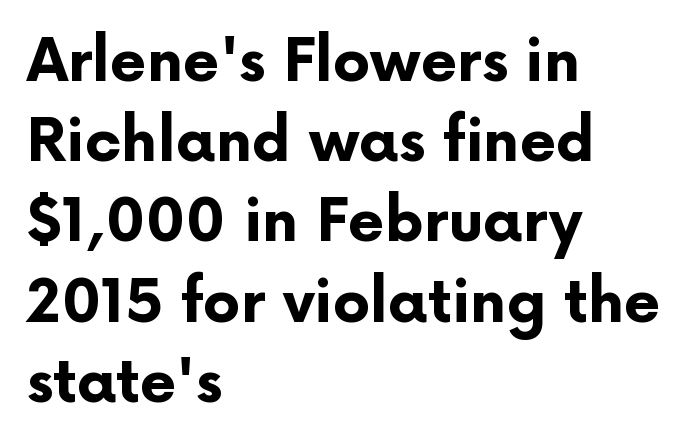
The glyphs have the mass of a bold cut. In CSS terms this would be text-align: left. Are there feet on the stems? There aren't — it's a sans. Spacing between characters is what you'd get straight out of the box. Any mark beneath the type? The region is blank.
